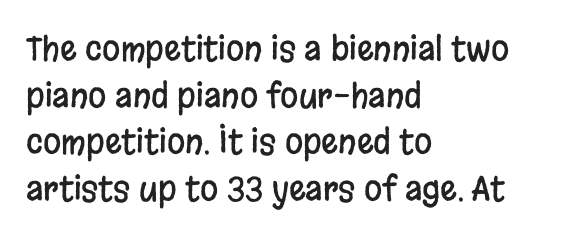
This is roman type, the default non-slanted kind. Type without underlining. The leading is moderate, giving the passage an even texture. Compared with a centered layout, this one pins lines to the left instead.
